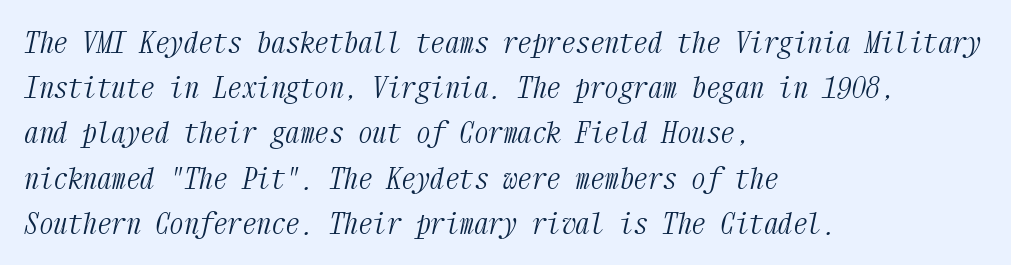
You can tell it's italic because the verticals aren't actually vertical. Students, note that the glyphs here touch the page at normal intervals. The glyphs are unaccompanied by any horizontal stroke below them. The letters march in equal steps, a hallmark of fixed-pitch type. Stroke terminals: seriffed.
